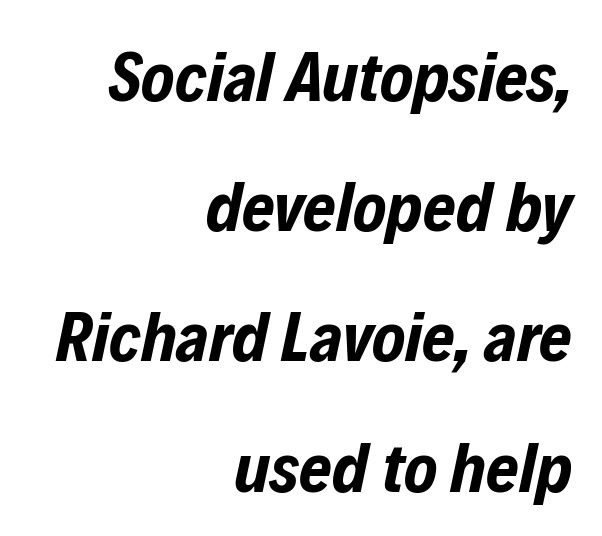
Q: Is the text bold? A: Yes.
Q: Is the text italic (slanted)? A: Yes, it leans right by about 12 degrees.
Q: Is the text underlined? A: No.
Q: How is the paragraph aligned? A: Right-aligned.
Q: Is the spacing between letters normal or unusually wide? A: Normal.
Q: Width (condensed, normal, or wide)? A: Condensed.
Q: Stroke contrast? A: Low.
Q: x-height? A: Medium.
Q: Monospaced? A: No.
